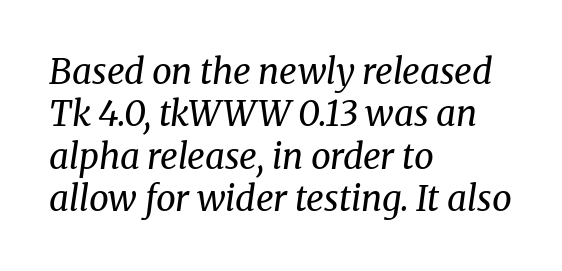
An italicized treatment has been applied to the whole sample. Caption: multi-line text, flush left, ragged right. Caption: standard tracking, unaltered. The letters advance in unequal steps, a hallmark of proportional type. Anything drawn beneath the words? Only blank space.
